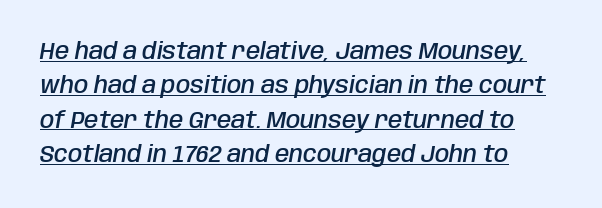
Q: Is the text bold? A: Semi-bold.
Q: Is the text italic (slanted)? A: Yes, it leans right by about 10 degrees.
Q: Is the text underlined? A: Yes.
Q: How is the paragraph aligned? A: Left-aligned.
Q: Is the spacing between letters normal or unusually wide? A: Normal.
Q: Is the spacing between lines tight, normal or loose? A: Normal.
